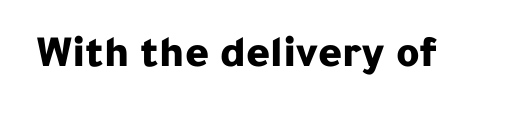
The image shows 45 px bold sans-serif type, upright; set normal letter spacing, not underlined; low stroke contrast and a medium x-height.
